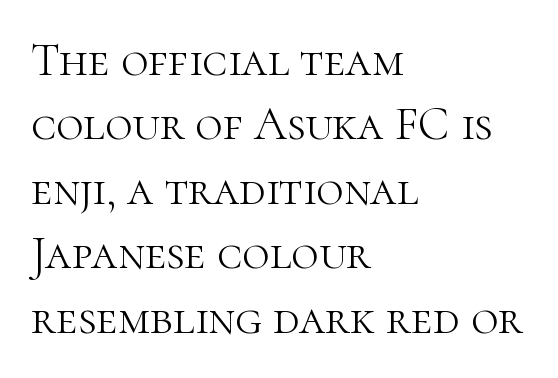
Q: Is the text bold? A: No.
Q: Is the text italic (slanted)? A: No, it is upright.
Q: Is the typeface a serif or a sans-serif typeface? A: Serif.
Q: Is the text underlined? A: No.
Q: How is the paragraph aligned? A: Left-aligned.
Q: Is the spacing between letters normal or unusually wide? A: Normal.
Q: Is the spacing between lines tight, normal or loose? A: Normal.
Q: Width (condensed, normal, or wide)? A: Normal.
Q: Stroke contrast? A: High.
Q: x-height? A: Medium.
Q: Monospaced? A: No.
